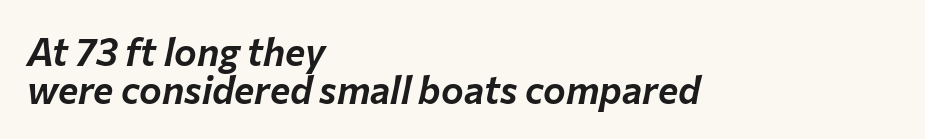
{"italic": "yes", "lean": "right", "slant_degrees": 12, "width": "normal", "stroke_contrast": "low", "x_height": "medium", "monospaced": "no", "underline": "no", "align": "left", "line_spacing": "tight", "line_spacing_ratio": 0.99, "letter_spacing": "normal", "letter_spacing_em": 0.0, "glyph_px": 38}
